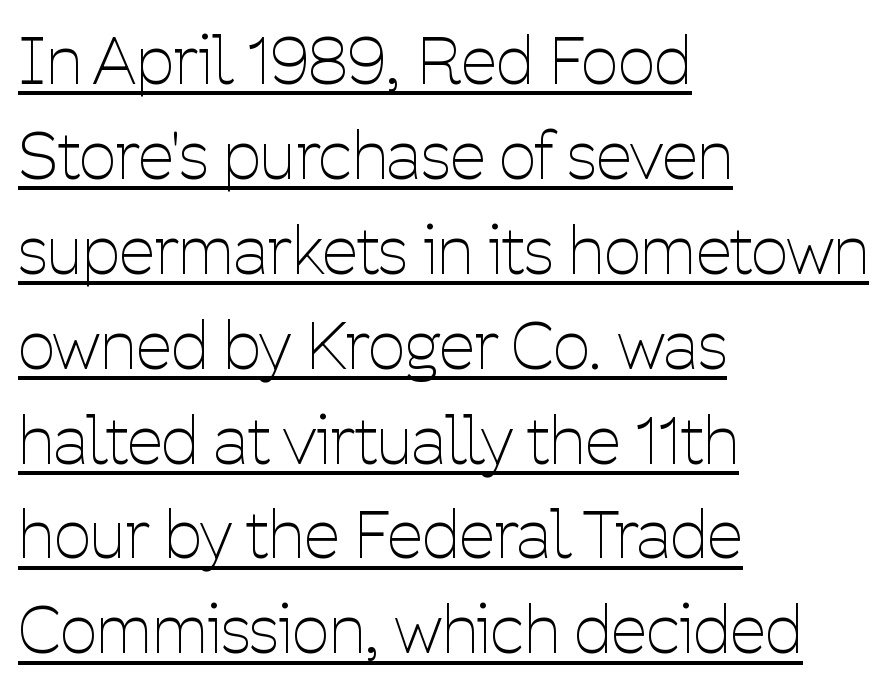
{"serif": "no", "italic": "no", "bold": "no", "weight": "thin", "width": "condensed", "stroke_contrast": "low", "x_height": "medium", "monospaced": "no", "underline": "yes", "align": "left", "line_spacing": "normal", "line_spacing_ratio": 1.46, "letter_spacing": "normal", "letter_spacing_em": 0.0, "glyph_px": 65}
